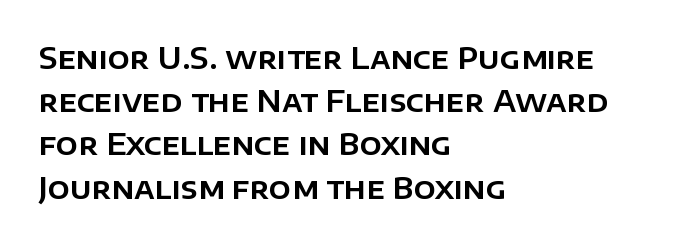
{"serif": "no", "italic": "no", "width": "normal", "stroke_contrast": "low", "x_height": "large", "monospaced": "no", "underline": "no", "align": "left", "line_spacing": "normal", "line_spacing_ratio": 1.49, "letter_spacing": "normal", "letter_spacing_em": 0.0, "glyph_px": 29}
